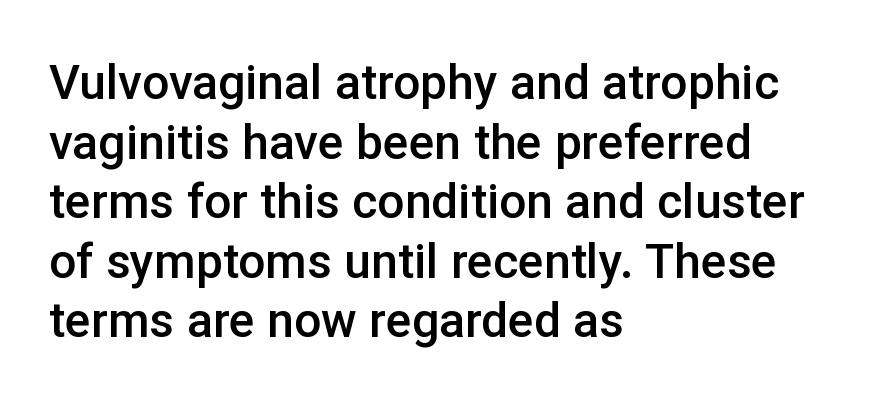
{"serif": "no", "italic": "no", "bold": "semi", "weight": "semibold", "width": "normal", "stroke_contrast": "low", "x_height": "medium", "monospaced": "no", "underline": "no", "align": "left", "line_spacing_ratio": 1.24, "letter_spacing": "normal", "letter_spacing_em": 0.0, "glyph_px": 48}
